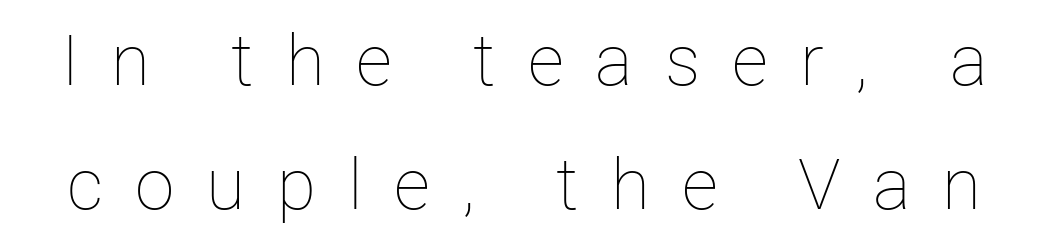
Q: Is the text bold? A: No.
Q: Is the text italic (slanted)? A: No, it is upright.
Q: Is the text underlined? A: No.
Q: Is the spacing between letters normal or unusually wide? A: Unusually wide.
Q: Width (condensed, normal, or wide)? A: Normal.
Q: Stroke contrast? A: Low.
Q: x-height? A: Medium.
Q: Monospaced? A: No.
